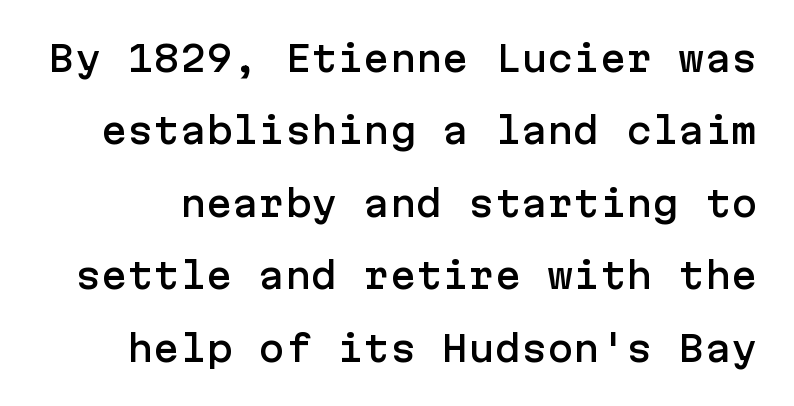
The image shows 35 px sans-serif type, upright; set loose line spacing (2.07x), normal letter spacing, not underlined; low stroke contrast and a medium x-height.
